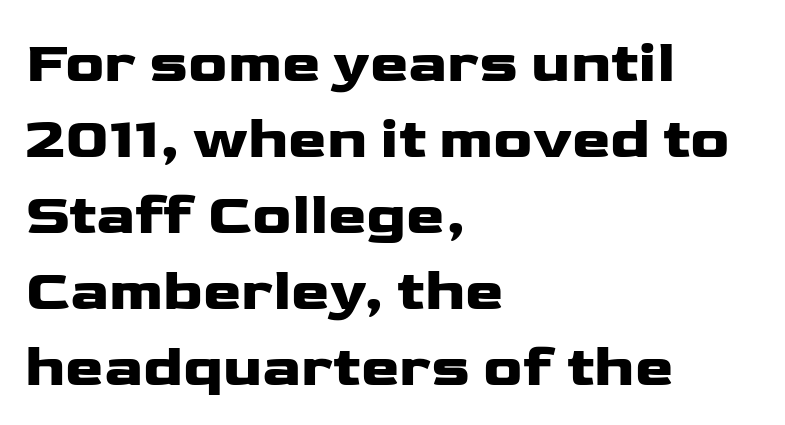
One-word summary of the alignment: left. Descenders are the only things crossing below the line. You can tell it's not italic because the verticals are truly vertical. A normal amount of white space separates one row of letters from the next. Regarding serifs, this sample does without them. The face used here is proportionally spaced, like ordinary book or web type.
